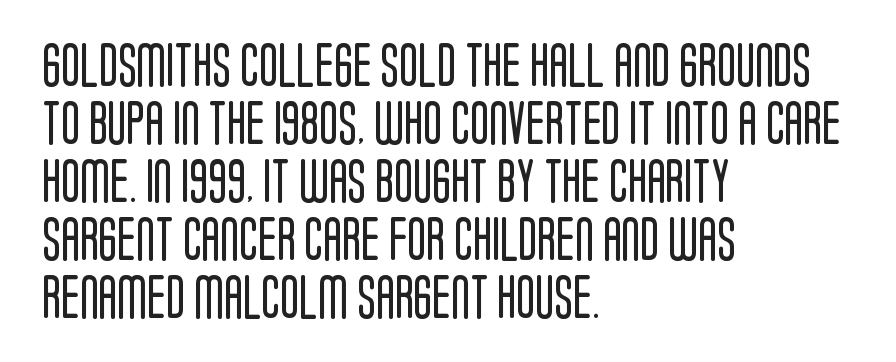
The compositor pushed each line to the left boundary. Interline gaps are of average width in this sample. The specimen reads as upright at a glance. The strokes carry an ordinary text weight at most. The face used here is proportionally spaced, like ordinary book or web type. The rendering keeps characters at their native spacing.
